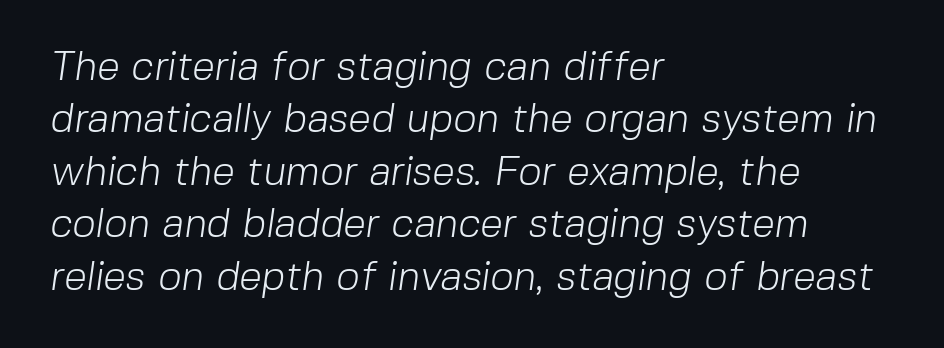
Q: Is the text bold? A: No.
Q: Is the typeface a serif or a sans-serif typeface? A: Sans-serif.
Q: Is the text underlined? A: No.
Q: How is the paragraph aligned? A: Left-aligned.
Q: Is the spacing between letters normal or unusually wide? A: Normal.
Q: Is the spacing between lines tight, normal or loose? A: Normal.
Q: Width (condensed, normal, or wide)? A: Normal.
Q: Stroke contrast? A: Low.
Q: x-height? A: Medium.
Q: Monospaced? A: No.
